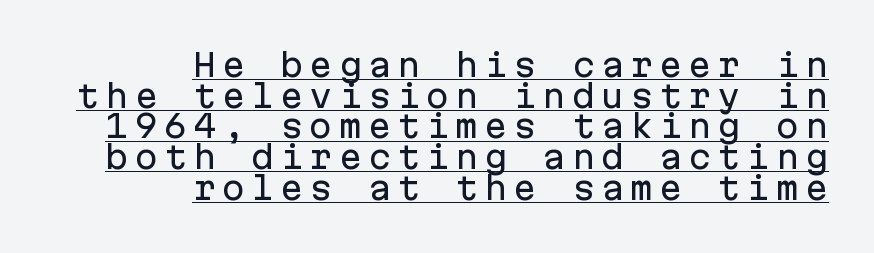
{"serif": "no", "italic": "no", "width": "normal", "stroke_contrast": "low", "x_height": "medium", "monospaced": "yes", "underline": "yes", "align": "right", "line_spacing": "tight", "line_spacing_ratio": 0.99, "glyph_px": 31}
